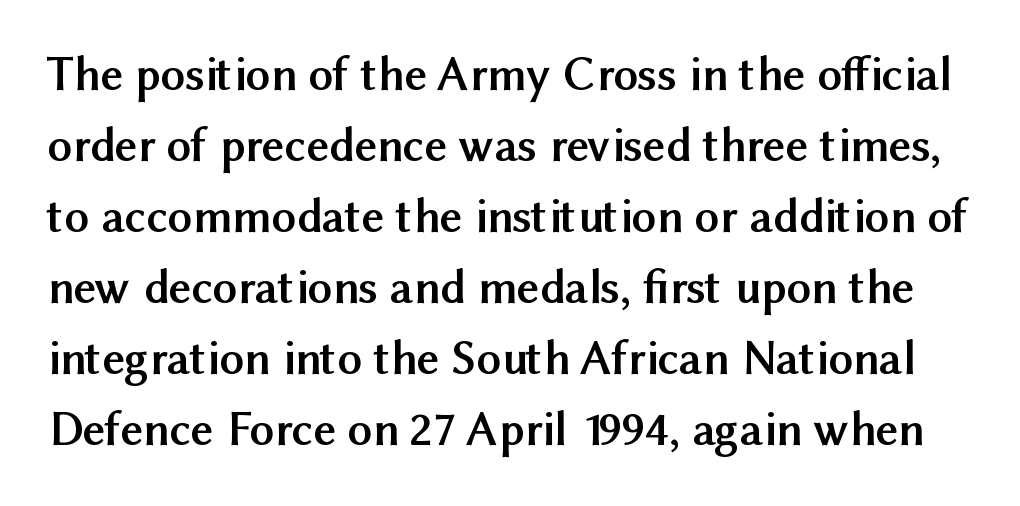
These words are printed bold, with thick strokes throughout. Check the space under the baseline: it is left empty. Each new line begins a customary step beneath the previous one. Grotesque or geometric, the face here clearly has no serifs. The font's upright variant was chosen for this text. Each letter keeps its own natural width here, so spacing adapts to shape.
